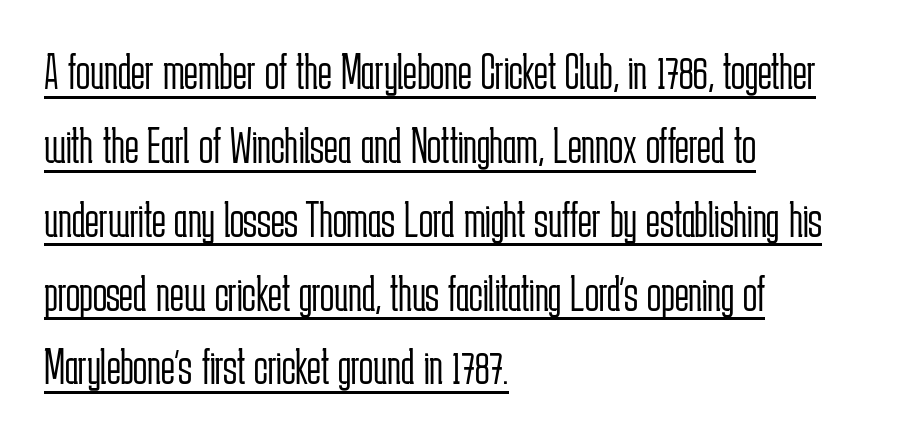
Q: Is the text bold? A: No.
Q: Is the text italic (slanted)? A: No, it is upright.
Q: Is the typeface a serif or a sans-serif typeface? A: Sans-serif.
Q: Is the text underlined? A: Yes.
Q: How is the paragraph aligned? A: Left-aligned.
Q: Is the spacing between letters normal or unusually wide? A: Normal.
Q: Is the spacing between lines tight, normal or loose? A: Normal.
Q: Width (condensed, normal, or wide)? A: Condensed.
Q: Stroke contrast? A: Low.
Q: x-height? A: Medium.
Q: Monospaced? A: No.
